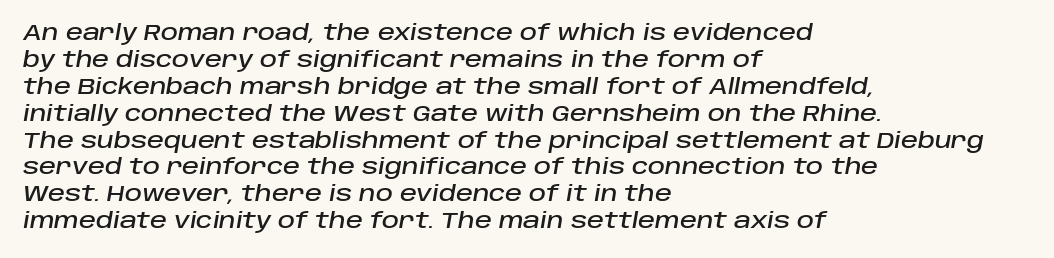
The image shows 21 px text type, italic (leaning right); set left-aligned, normal line spacing (1.28x), normal letter spacing, not underlined.
